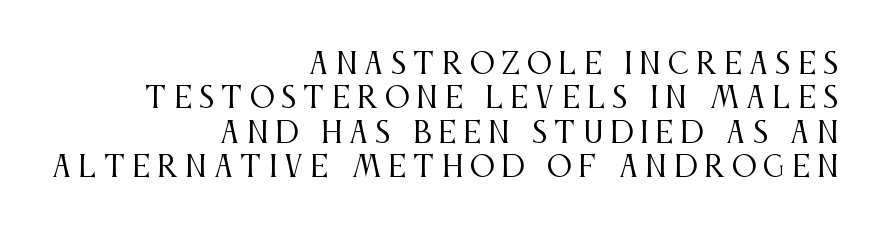
The image shows 28 px regular-weight, condensed serif type, upright; set right-aligned, line spacing 1.23x, unusually wide letter spacing (+0.25 em), not underlined; medium stroke contrast and a large x-height.
